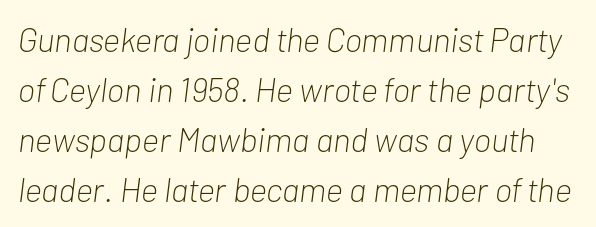
{"italic": "yes", "lean": "right", "slant_degrees": 7, "bold": "no", "weight": "light", "width": "condensed", "stroke_contrast": "low", "x_height": "medium", "monospaced": "no", "underline": "no", "line_spacing": "normal", "line_spacing_ratio": 1.47, "letter_spacing": "normal", "letter_spacing_em": 0.0, "glyph_px": 34}
